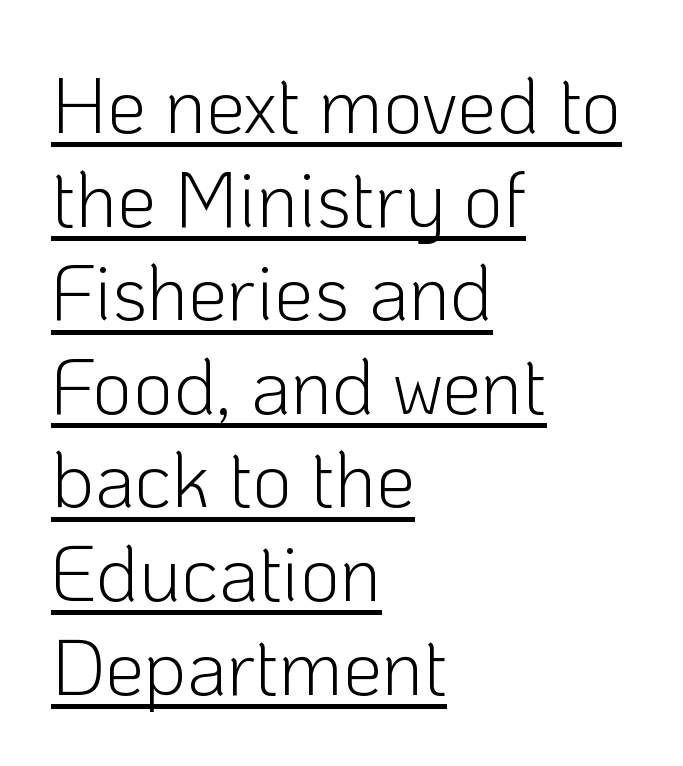
The image shows 78 px light sans-serif type, upright; set left-aligned, line spacing 1.2x, normal letter spacing, underlined; low stroke contrast and a medium x-height.
